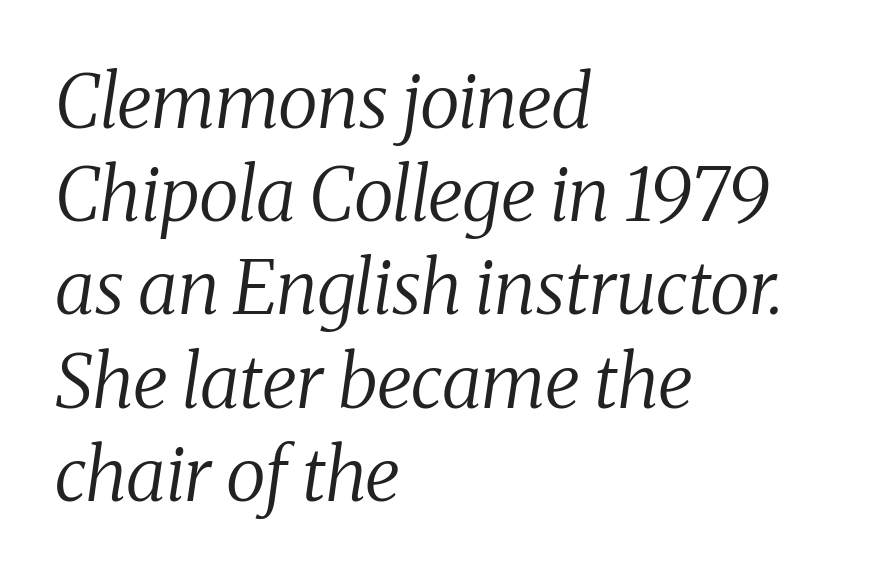
These lines are composed in type with serifs. The whole block is typeset with a tilt. Horizontal bands of white between lines are of average thickness. Do the characters align in a grid? No, the font is proportional. Nothing heavy about these letters — not bold at all. Leftover space on each line is placed entirely after the last word.
